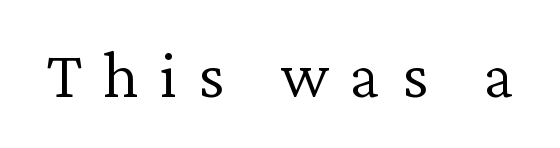
The image shows 68 px light serif type, upright; set unusually wide letter spacing (+0.31 em), not underlined; low stroke contrast and a medium x-height.
